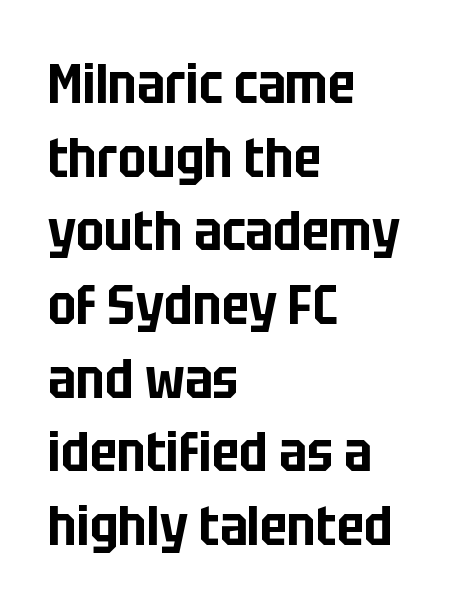
The image shows 55 px condensed sans-serif type, upright; set left-aligned, normal line spacing (1.34x), normal letter spacing, not underlined; low stroke contrast and a large x-height.
